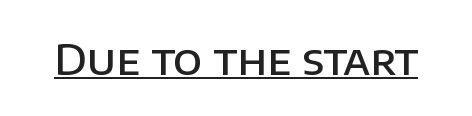
{"serif": "no", "italic": "no", "bold": "semi", "weight": "semibold", "width": "normal", "stroke_contrast": "low", "x_height": "large", "monospaced": "no", "underline": "yes", "letter_spacing": "normal", "letter_spacing_em": 0.0, "glyph_px": 42}
